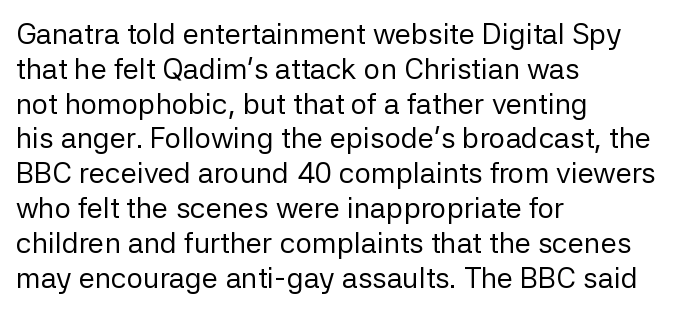
Q: Is the text bold? A: No.
Q: Is the text italic (slanted)? A: No, it is upright.
Q: Is the typeface a serif or a sans-serif typeface? A: Sans-serif.
Q: Is the text underlined? A: No.
Q: How is the paragraph aligned? A: Left-aligned.
Q: Is the spacing between letters normal or unusually wide? A: Normal.
Q: Width (condensed, normal, or wide)? A: Normal.
Q: Stroke contrast? A: Low.
Q: x-height? A: Medium.
Q: Monospaced? A: No.
